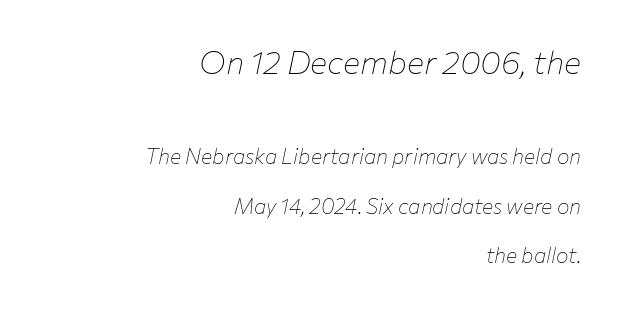
{"italic": "yes", "lean": "right", "slant_degrees": 12, "bold": "no", "weight": "thin", "width": "normal", "stroke_contrast": "low", "x_height": "medium", "monospaced": "no", "underline": "no", "align": "right", "line_spacing": "loose", "line_spacing_ratio": 2.36, "letter_spacing": "normal", "letter_spacing_em": 0.0, "larger_block": "first", "size_ratio": 1.52, "glyph_px": 32}
